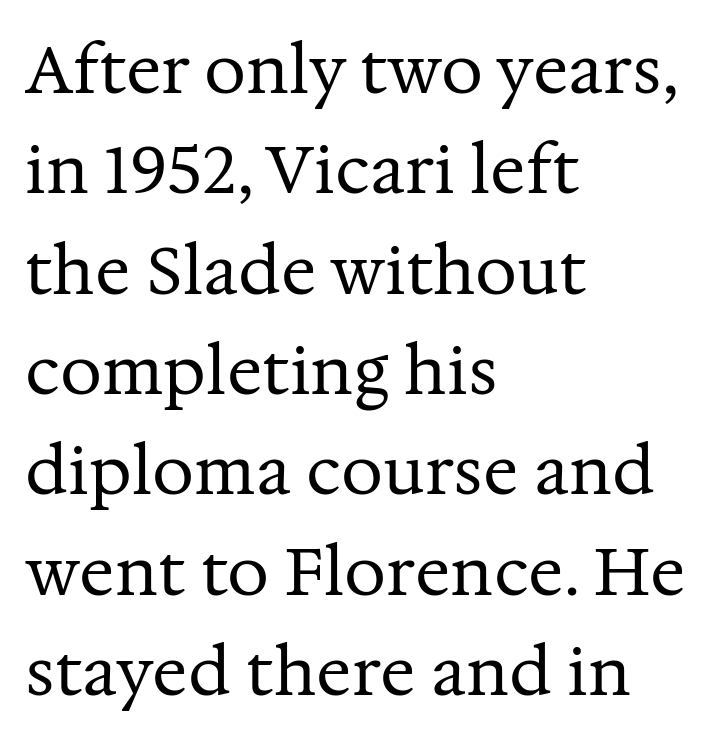
Stroke mass is kept to a normal reading level or below. Do the letters lean? They stand straight. Yep, those are serifs on the letters. The line texture is even and compact thanks to regular tracking. The passage shown is typed in a proportional face where columns would drift. Decoration check: the copy has no underline.
